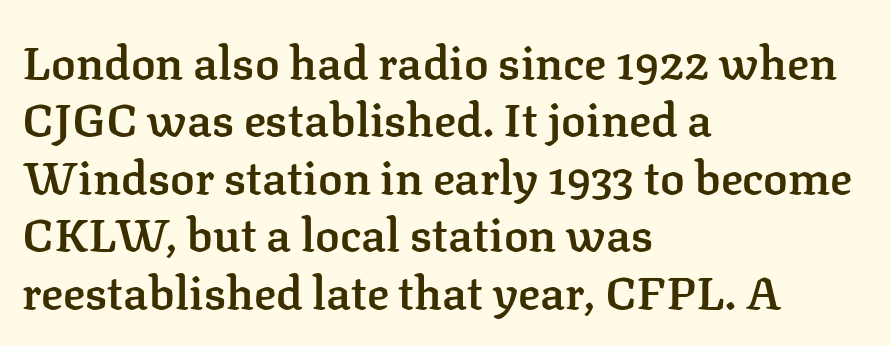
Summary of vertical rhythm: regular, with standard interline spacing. Looks like regular typesetting: each glyph gets only the width it needs. No extra tracking has been applied to these lines. The ragged edge is on the right, which tells us the setting is flush left.
